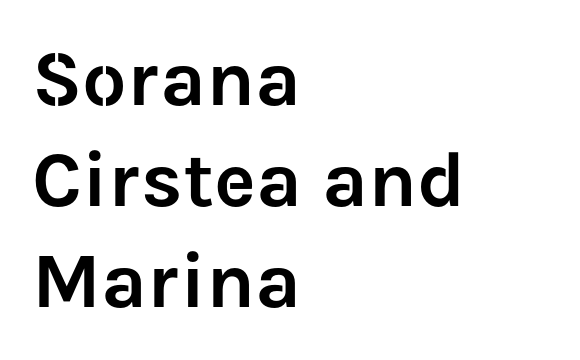
{"serif": "no", "italic": "no", "width": "normal", "stroke_contrast": "low", "x_height": "medium", "monospaced": "no", "underline": "no", "align": "left", "line_spacing": "normal", "line_spacing_ratio": 1.28, "letter_spacing": "normal", "letter_spacing_em": 0.0, "glyph_px": 79}
